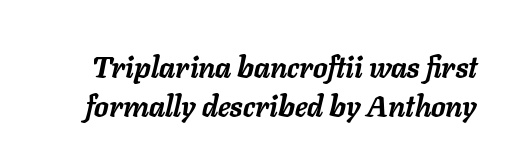
The image shows 29 px semibold type, italic (leaning right); set normal line spacing (1.35x), normal letter spacing, not underlined; low stroke contrast and a medium x-height.
